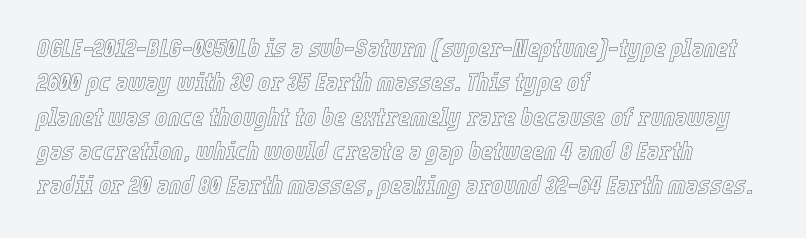
The image shows 26 px text type, italic (leaning right); set left-aligned, normal line spacing (1.32x), normal letter spacing, not underlined.
